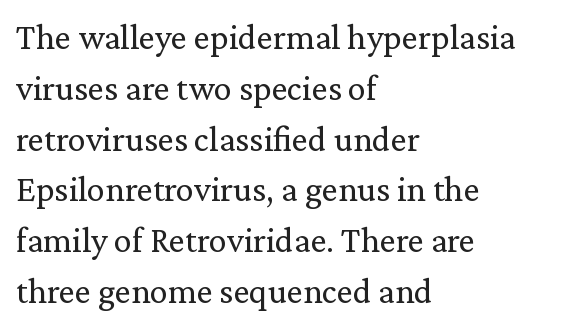
The image shows 36 px regular-weight serif type, upright; set left-aligned, normal line spacing (1.41x), normal letter spacing, not underlined; low stroke contrast and a medium x-height.
